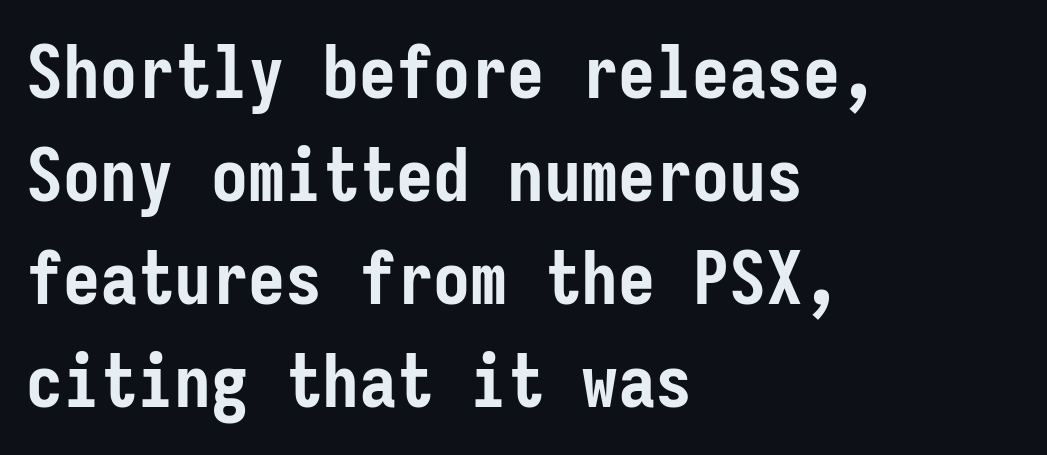
{"serif": "no", "italic": "no", "bold": "yes", "weight": "semibold", "width": "condensed", "stroke_contrast": "low", "x_height": "medium", "monospaced": "yes", "underline": "no", "align": "left", "line_spacing": "normal", "line_spacing_ratio": 1.39, "letter_spacing": "normal", "letter_spacing_em": 0.0, "glyph_px": 74}
